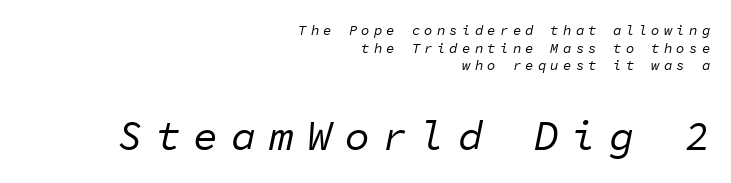
What's the leading like? Ordinary, nothing unusual. Here the designer chose a console-style face with uniform glyph widths. No letter is thick-stroked: the sample isn't bold. This rendering uses right alignment, leaving the left contour irregular. Between these two stacked blocks, the lower one wins on size. Tall strokes in this sample are angled rather than plumb.
